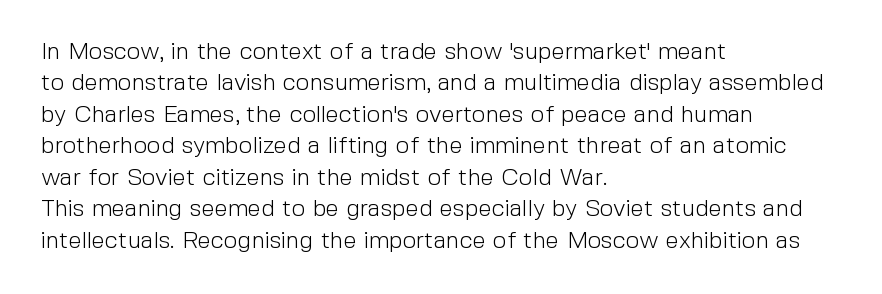
What stands out about the letter spacing? Nothing — it is the standard amount. Unmarked baselines from the first word to the last. The rendering anchors every line to the left-hand side. Regarding leading, the lines here are spaced in the standard way. Compared with a typical body face, this is equally light or lighter still. In terms of posture, this sample is upright.
